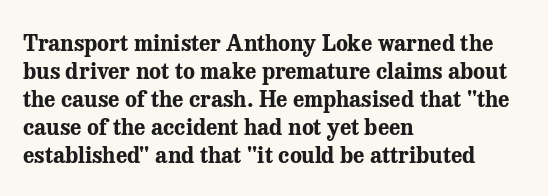
The axis of the letterforms is exactly vertical. Leftover space on each line is placed entirely after the last word. Each row of text sits above clean, open space. Students, note that the glyphs here touch the page at normal intervals.
